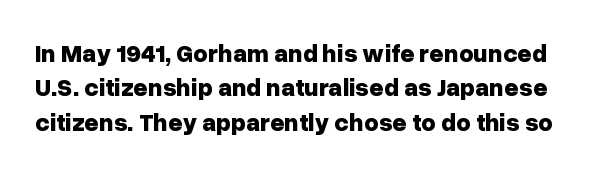
Q: Is the text bold? A: Yes.
Q: Is the text italic (slanted)? A: No, it is upright.
Q: Is the text underlined? A: No.
Q: Is the spacing between letters normal or unusually wide? A: Normal.
Q: Is the spacing between lines tight, normal or loose? A: Normal.
